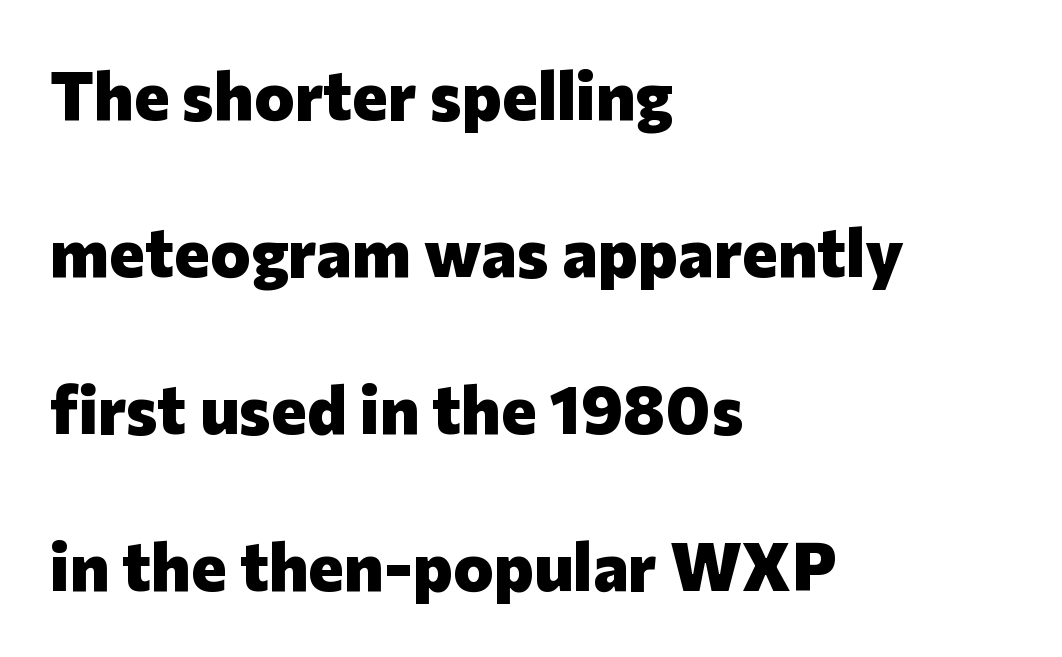
This sample is left-justified, so line endings fall wherever the words run out. How would I describe the line gaps? Wide and relaxed. This sample uses plain, unmodified letter spacing. Ordinary non-slanted type is in use. Words float on clear page, feet unadorned. The sample has been set heavy, in full bold.
